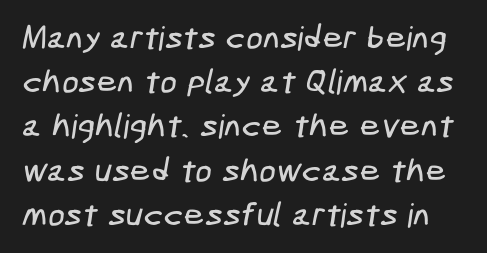
Q: Is the typeface a serif or a sans-serif typeface? A: Sans-serif.
Q: Is the text underlined? A: No.
Q: Is the spacing between letters normal or unusually wide? A: Normal.
Q: Is the spacing between lines tight, normal or loose? A: Normal.
Q: Width (condensed, normal, or wide)? A: Condensed.
Q: Stroke contrast? A: Low.
Q: x-height? A: Medium.
